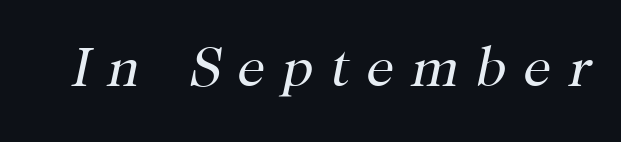
Q: Is the text bold? A: No.
Q: Is the text italic (slanted)? A: Yes, it leans right by about 12 degrees.
Q: Is the typeface a serif or a sans-serif typeface? A: Serif.
Q: Is the text underlined? A: No.
Q: Is the spacing between letters normal or unusually wide? A: Unusually wide.
Q: Width (condensed, normal, or wide)? A: Normal.
Q: Stroke contrast? A: High.
Q: x-height? A: Medium.
Q: Monospaced? A: No.
